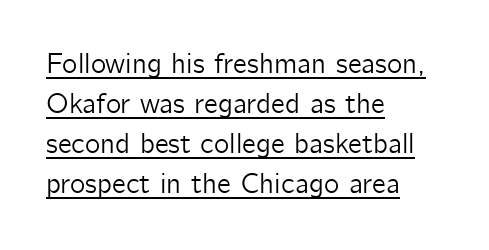
The image shows 29 px sans-serif type, upright; set left-aligned, normal line spacing (1.38x), normal letter spacing, underlined; low stroke contrast and a medium x-height.
